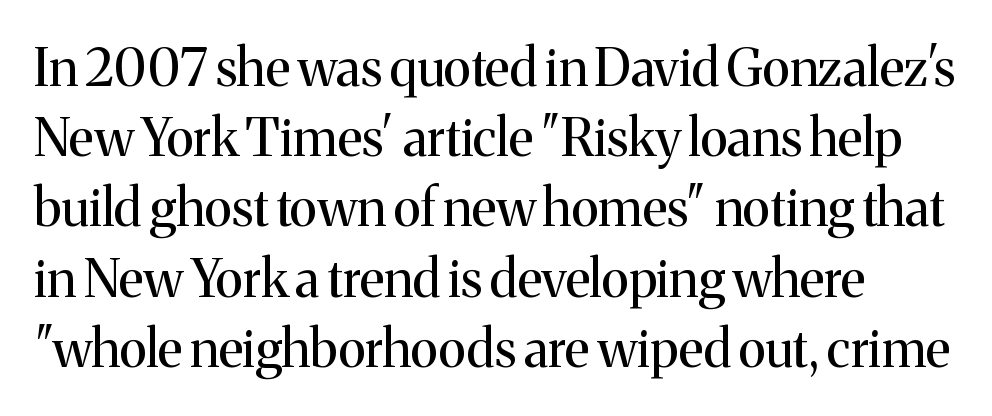
Is this a fixed-width face? No — the glyphs have proportional, varying widths. These lines are composed in type with serifs. Weight: regular or lighter. Line beginnings align vertically; line endings do not.
